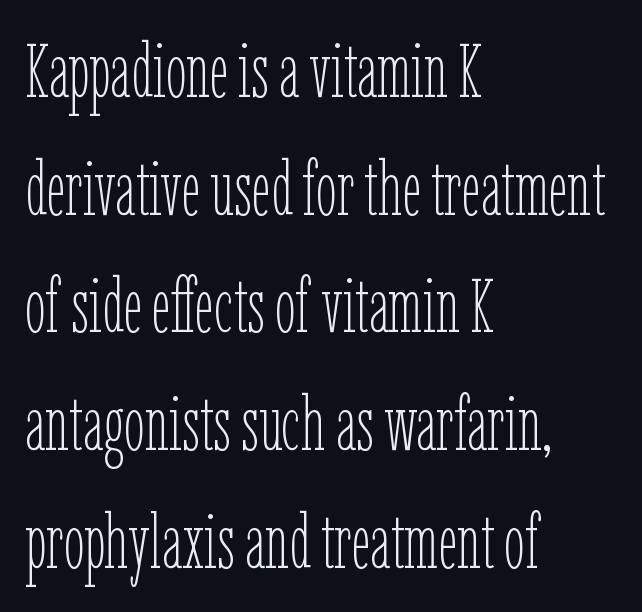
Rule under the text: the space is simply empty. Does the copy run flush right? No — it runs flush left. The face used here is proportionally spaced, like ordinary book or web type. The axis of the letterforms is exactly vertical. Characters follow at the spacing the type designer built in.
